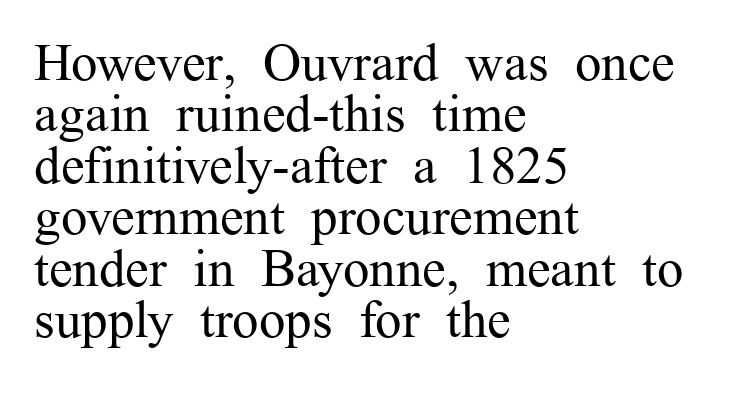
{"serif": "yes", "italic": "no", "bold": "no", "weight": "regular", "width": "normal", "stroke_contrast": "medium", "x_height": "medium", "monospaced": "no", "underline": "no", "align": "left", "line_spacing": "tight", "line_spacing_ratio": 0.97, "letter_spacing": "normal", "letter_spacing_em": 0.0, "glyph_px": 53}
